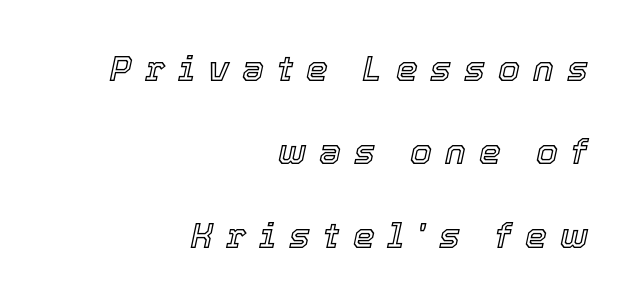
The image shows 35 px text type, italic (leaning right); set right-aligned, loose line spacing (2.38x), unusually wide letter spacing (+0.37 em), not underlined; a medium x-height.
